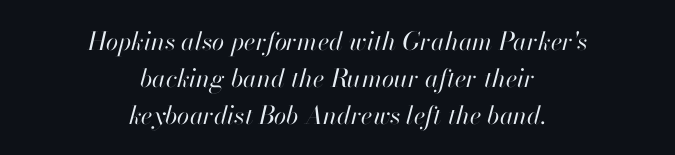
Q: Is the text bold? A: No.
Q: Is the text italic (slanted)? A: Yes, it leans right by about 13 degrees.
Q: Is the text underlined? A: No.
Q: How is the paragraph aligned? A: Centered.
Q: Is the spacing between letters normal or unusually wide? A: Normal.
Q: Is the spacing between lines tight, normal or loose? A: Normal.
